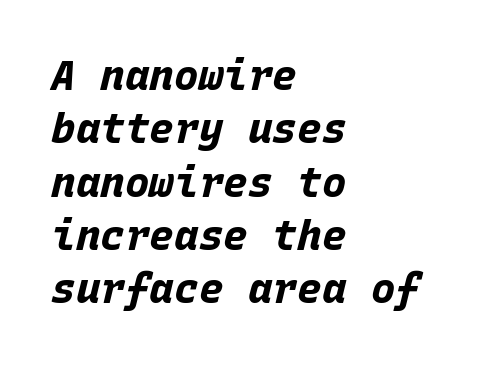
{"italic": "yes", "lean": "right", "slant_degrees": 15, "bold": "yes", "weight": "bold", "width": "normal", "stroke_contrast": "low", "x_height": "large", "monospaced": "yes", "underline": "no", "align": "left", "line_spacing": "normal", "line_spacing_ratio": 1.3, "letter_spacing": "normal", "letter_spacing_em": 0.0, "glyph_px": 41}
